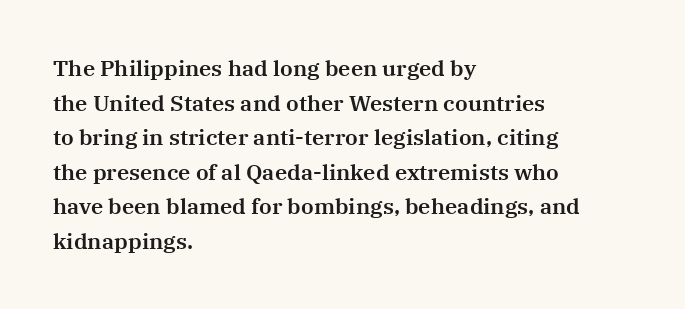
The setting favours the left margin, as ordinary paragraphs usually do. The letters stand straight up with perfectly vertical stems. Baseline-to-baseline distance is the conventional proportion of letter height. Beneath every word, the page is bare. Is the letter spacing exaggerated? No — it looks like the ordinary default.
